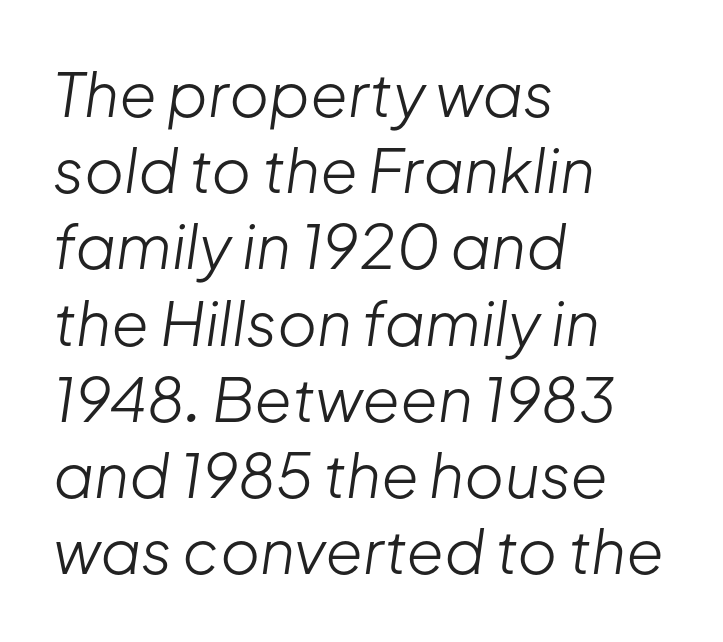
Quick note: interline space is typical. The zone under the glyphs is completely vacant. The lines are quadded left. Does the lettering tilt? It does — this is italic. These glyphs show unthickened strokes, regular width or finer. Nothing unusual about the tracking: characters are spaced as the font intends.
